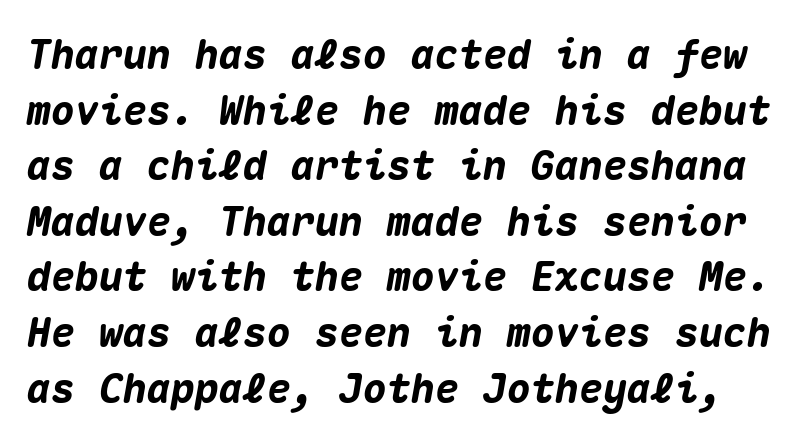
{"italic": "yes", "lean": "right", "slant_degrees": 10, "bold": "yes", "weight": "heavy", "width": "normal", "stroke_contrast": "medium", "x_height": "medium", "monospaced": "yes", "underline": "no", "line_spacing": "normal", "line_spacing_ratio": 1.39, "letter_spacing": "normal", "letter_spacing_em": 0.0, "glyph_px": 40}
